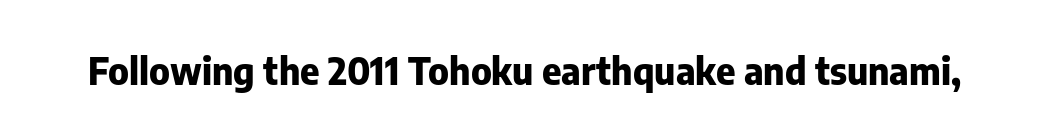
Q: Is the text bold? A: Yes.
Q: Is the text italic (slanted)? A: No, it is upright.
Q: Is the typeface a serif or a sans-serif typeface? A: Sans-serif.
Q: Is the text underlined? A: No.
Q: Is the spacing between letters normal or unusually wide? A: Normal.
Q: Width (condensed, normal, or wide)? A: Normal.
Q: Stroke contrast? A: Low.
Q: x-height? A: Medium.
Q: Monospaced? A: No.
